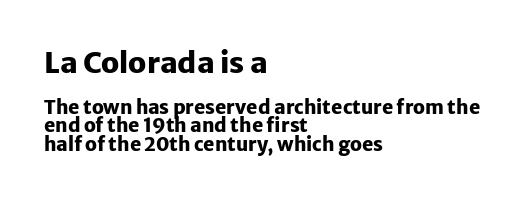
Q: Is the text bold? A: Yes.
Q: Is the text italic (slanted)? A: No, it is upright.
Q: Is the typeface a serif or a sans-serif typeface? A: Sans-serif.
Q: Is the text underlined? A: No.
Q: How is the paragraph aligned? A: Left-aligned.
Q: Is the spacing between letters normal or unusually wide? A: Normal.
Q: Is the spacing between lines tight, normal or loose? A: Tight.
Q: Which block of text is set in a larger size, the first (top) or the second (bottom)? A: The first (top) one.
Q: Width (condensed, normal, or wide)? A: Normal.
Q: Stroke contrast? A: Low.
Q: x-height? A: Medium.
Q: Monospaced? A: No.
